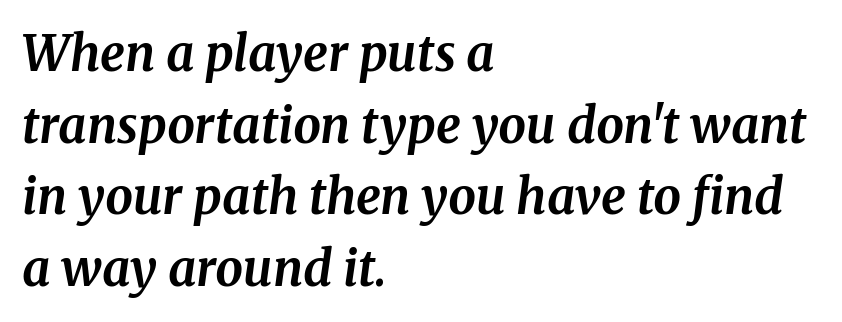
The image shows 49 px bold serif type, italic (leaning right); set left-aligned, normal line spacing (1.46x), normal letter spacing, not underlined; medium stroke contrast and a medium x-height.
